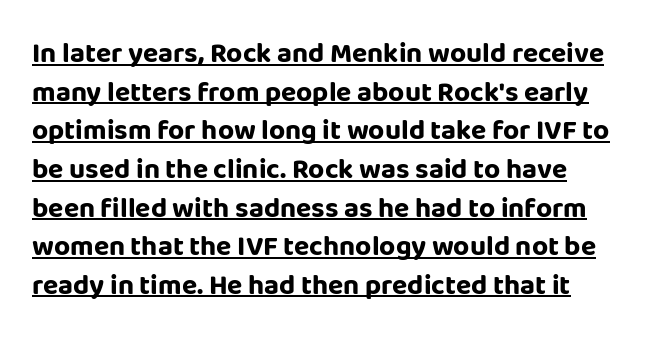
{"serif": "no", "italic": "no", "bold": "yes", "weight": "bold", "width": "normal", "stroke_contrast": "low", "x_height": "large", "monospaced": "no", "underline": "yes", "line_spacing": "normal", "line_spacing_ratio": 1.38, "letter_spacing": "normal", "letter_spacing_em": 0.0, "glyph_px": 28}
